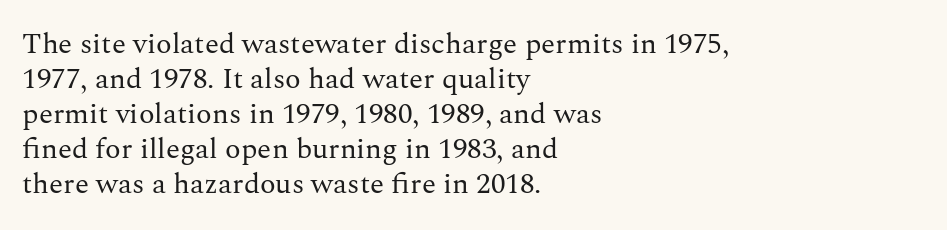
Inter-character spacing is left at the font's built-in metrics. Has an underline been added? It has not. Is there any slant? The stems are plumb. The rendering shows small feet on the letterforms — a serif design.
